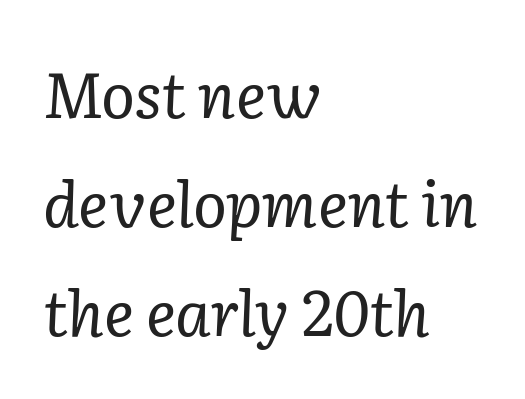
Type style note: has serifs. Standard letterfit; no display-style spreading of the glyphs. Nothing heavy about these letters — not bold at all. Each line starts at the same left margin while the right side varies. Notice how the stems are inclined rather than vertical — that's the hallmark of italics.
